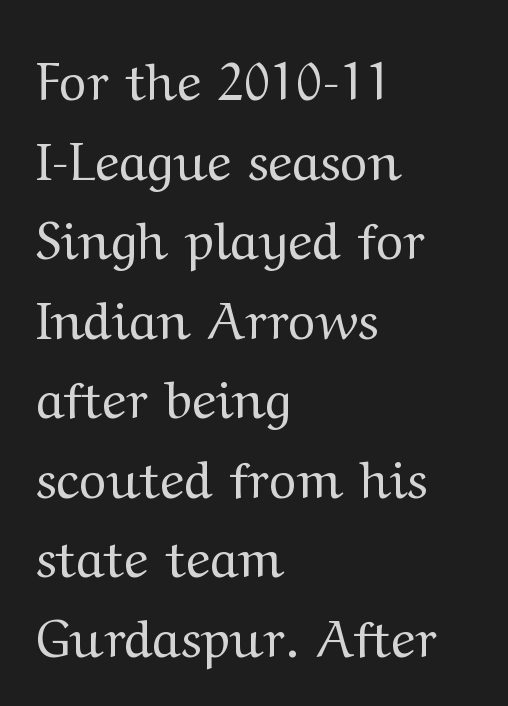
Q: Is the text bold? A: No.
Q: Is the text italic (slanted)? A: No, it is upright.
Q: Is the typeface a serif or a sans-serif typeface? A: Serif.
Q: Is the text underlined? A: No.
Q: How is the paragraph aligned? A: Left-aligned.
Q: Is the spacing between letters normal or unusually wide? A: Normal.
Q: Is the spacing between lines tight, normal or loose? A: Normal.
Q: Width (condensed, normal, or wide)? A: Wide.
Q: Stroke contrast? A: Medium.
Q: x-height? A: Medium.
Q: Monospaced? A: No.
